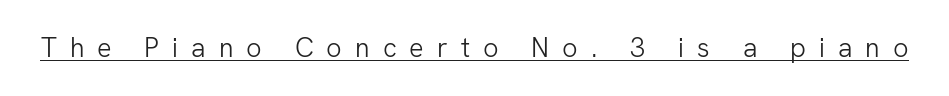
The image shows 27 px text type, upright; set unusually wide letter spacing (+0.48 em), underlined.
